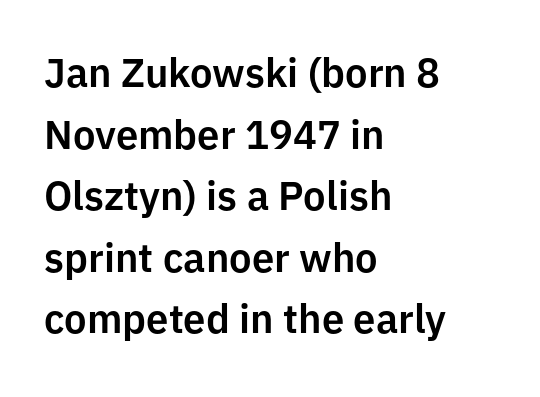
The image shows 40 px sans-serif type, upright; set left-aligned, normal line spacing (1.54x), normal letter spacing, not underlined; low stroke contrast and a medium x-height.
